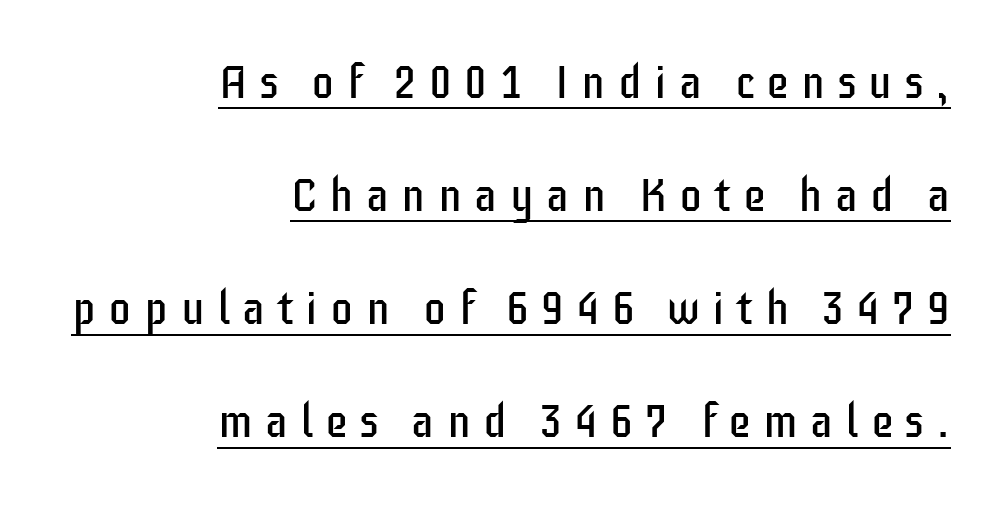
Q: Is the text bold? A: No.
Q: Is the text italic (slanted)? A: No, it is upright.
Q: Is the typeface a serif or a sans-serif typeface? A: Sans-serif.
Q: Is the text underlined? A: Yes.
Q: How is the paragraph aligned? A: Right-aligned.
Q: Is the spacing between letters normal or unusually wide? A: Unusually wide.
Q: Is the spacing between lines tight, normal or loose? A: Loose.
Q: Width (condensed, normal, or wide)? A: Condensed.
Q: Stroke contrast? A: Low.
Q: x-height? A: Large.
Q: Monospaced? A: No.
